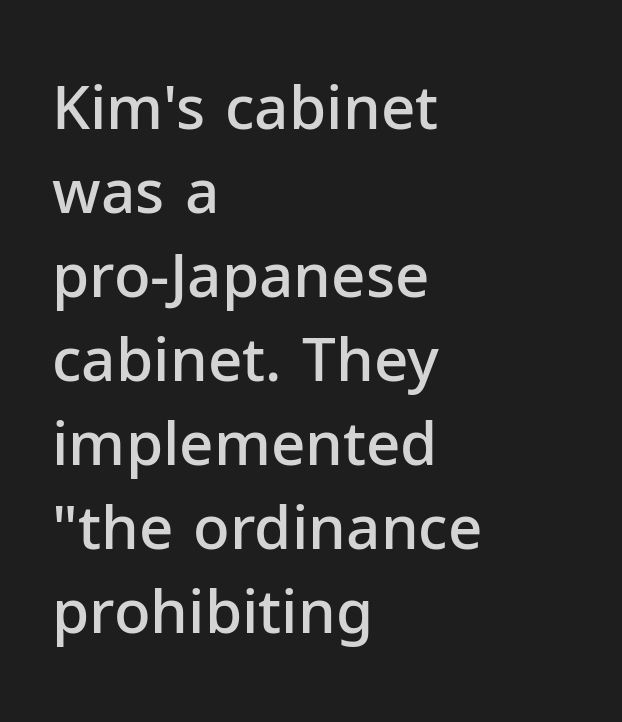
Q: Is the text bold? A: Semi-bold.
Q: Is the text italic (slanted)? A: No, it is upright.
Q: Is the typeface a serif or a sans-serif typeface? A: Sans-serif.
Q: Is the text underlined? A: No.
Q: How is the paragraph aligned? A: Left-aligned.
Q: Is the spacing between letters normal or unusually wide? A: Normal.
Q: Is the spacing between lines tight, normal or loose? A: Normal.
Q: Width (condensed, normal, or wide)? A: Normal.
Q: Stroke contrast? A: Low.
Q: x-height? A: Medium.
Q: Monospaced? A: No.
